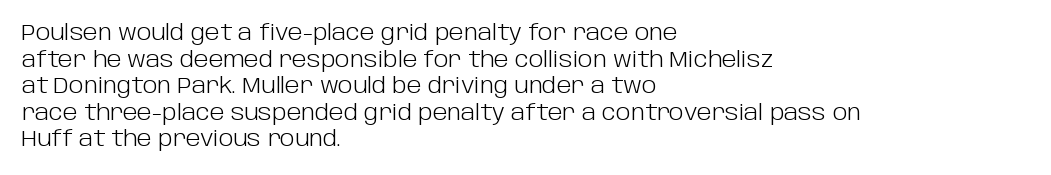
{"italic": "no", "bold": "no", "underline": "no", "align": "left", "line_spacing_ratio": 1.21, "letter_spacing": "normal", "letter_spacing_em": 0.0, "glyph_px": 22}
